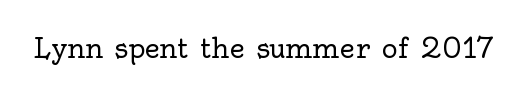
Q: Is the text bold? A: No.
Q: Is the text italic (slanted)? A: No, it is upright.
Q: Is the text underlined? A: No.
Q: Is the spacing between letters normal or unusually wide? A: Normal.
